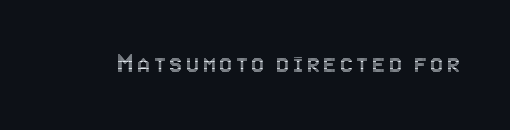
Has an underline been added? It has not. Do the letters lean? They stand straight. Proportional: the letters do not fall into vertical columns.
